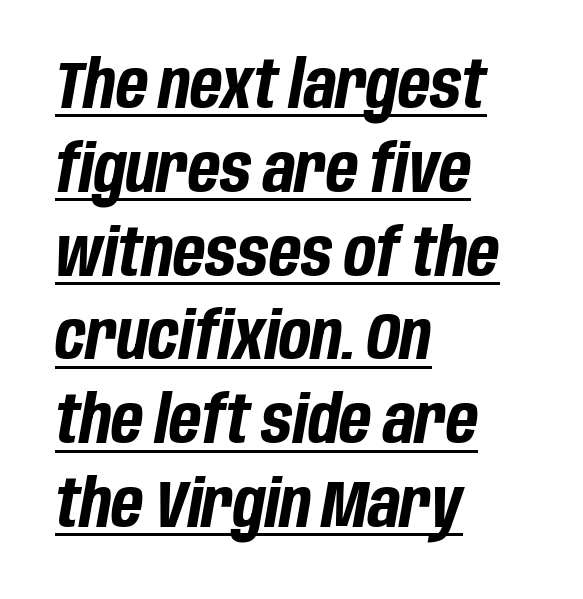
{"italic": "yes", "lean": "right", "slant_degrees": 10, "bold": "yes", "weight": "bold", "width": "condensed", "stroke_contrast": "low", "x_height": "large", "monospaced": "no", "underline": "yes", "align": "left", "line_spacing": "normal", "line_spacing_ratio": 1.27, "letter_spacing": "normal", "letter_spacing_em": 0.0, "glyph_px": 66}
